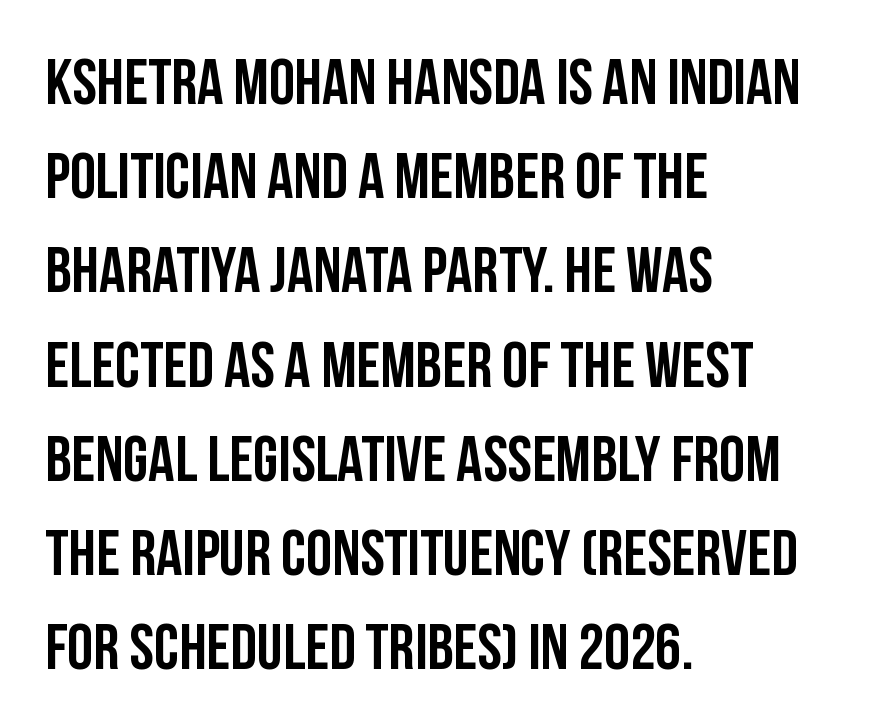
{"serif": "no", "italic": "no", "width": "condensed", "stroke_contrast": "low", "x_height": "large", "monospaced": "no", "underline": "no", "align": "left", "line_spacing": "normal", "line_spacing_ratio": 1.45, "letter_spacing": "normal", "letter_spacing_em": 0.0, "glyph_px": 65}
